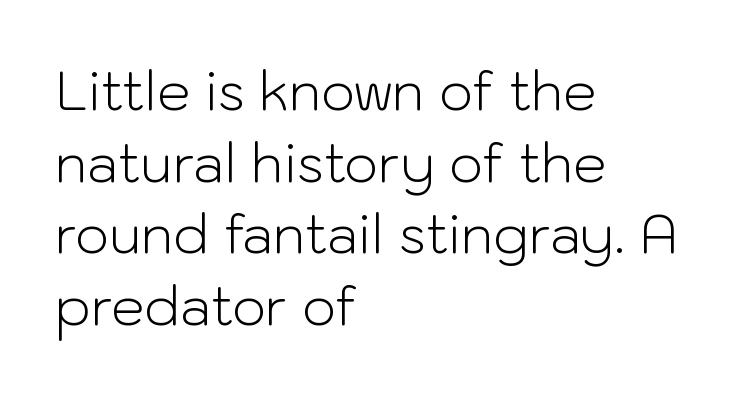
Q: Is the text bold? A: No.
Q: Is the text italic (slanted)? A: No, it is upright.
Q: Is the typeface a serif or a sans-serif typeface? A: Sans-serif.
Q: Is the text underlined? A: No.
Q: How is the paragraph aligned? A: Left-aligned.
Q: Is the spacing between letters normal or unusually wide? A: Normal.
Q: Is the spacing between lines tight, normal or loose? A: Normal.
Q: Width (condensed, normal, or wide)? A: Normal.
Q: Stroke contrast? A: Low.
Q: x-height? A: Medium.
Q: Monospaced? A: No.
